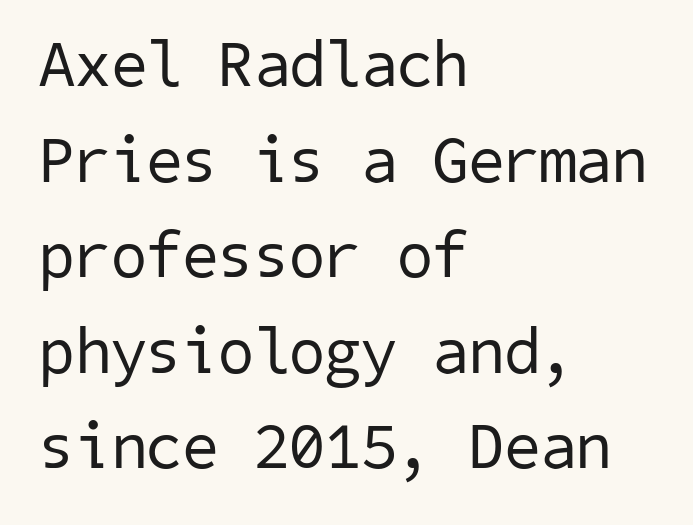
The image shows 65 px regular-weight sans-serif type; set left-aligned, normal line spacing (1.47x), normal letter spacing, not underlined; low stroke contrast and a medium x-height.
